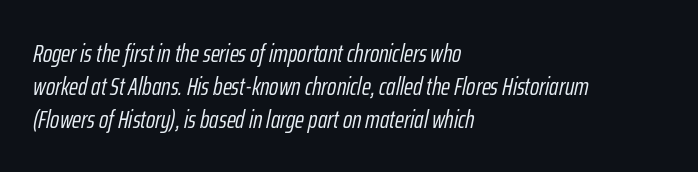
{"italic": "yes", "lean": "right", "slant_degrees": 12, "bold": "no", "underline": "no", "align": "left", "line_spacing": "normal", "line_spacing_ratio": 1.32, "letter_spacing": "normal", "letter_spacing_em": 0.0, "glyph_px": 25}
